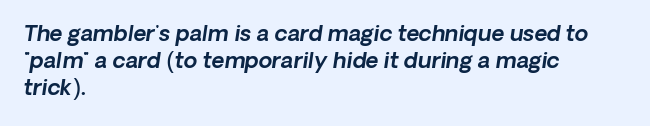
Posture: slanted. This sample is left-justified, so line endings fall wherever the words run out. Letter spacing: default. Check under the words: just untouched page.
